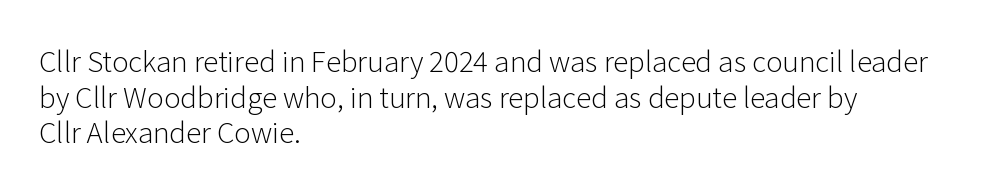
The horizontal fit of the characters is conventional and even. Left-aligned paragraph, ragged on the right. No word sits above an underline. Note the varied advance widths — an 'i' is clearly narrower than an 'm'.
